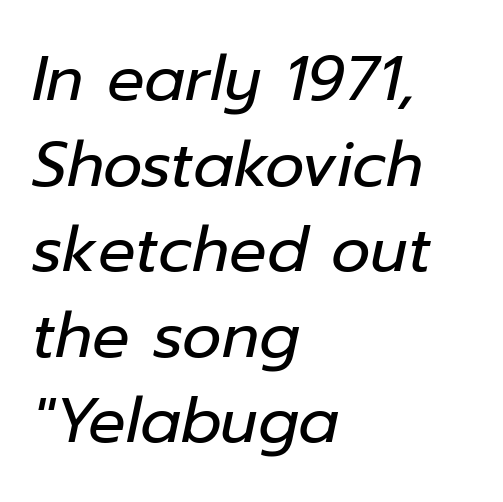
Q: Is the text bold? A: No.
Q: Is the text italic (slanted)? A: Yes, it leans right by about 12 degrees.
Q: Is the text underlined? A: No.
Q: How is the paragraph aligned? A: Left-aligned.
Q: Is the spacing between letters normal or unusually wide? A: Normal.
Q: Is the spacing between lines tight, normal or loose? A: Normal.
Q: Width (condensed, normal, or wide)? A: Normal.
Q: Stroke contrast? A: Low.
Q: x-height? A: Medium.
Q: Monospaced? A: No.
